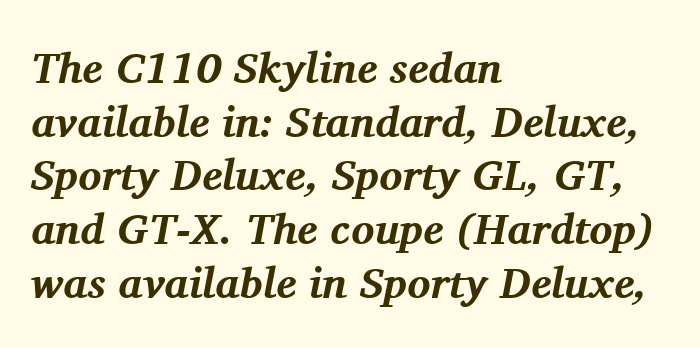
Q: Is the text bold? A: Yes.
Q: Is the text italic (slanted)? A: Yes, it leans right by about 11 degrees.
Q: Is the typeface a serif or a sans-serif typeface? A: Serif.
Q: Is the text underlined? A: No.
Q: How is the paragraph aligned? A: Left-aligned.
Q: Is the spacing between letters normal or unusually wide? A: Normal.
Q: Is the spacing between lines tight, normal or loose? A: Normal.
Q: Width (condensed, normal, or wide)? A: Normal.
Q: Stroke contrast? A: Medium.
Q: x-height? A: Medium.
Q: Monospaced? A: No.
